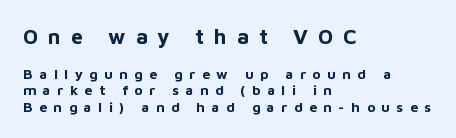
The image shows 21 px bold type, upright; set left-aligned, line spacing 1.18x, unusually wide letter spacing (+0.47 em), not underlined; the first (top) block is 1.5x larger.
